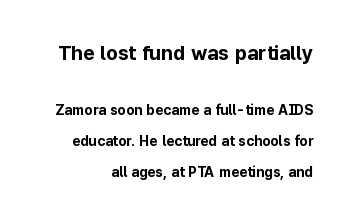
{"italic": "no", "bold": "yes", "underline": "no", "align": "right", "line_spacing": "loose", "line_spacing_ratio": 2.23, "letter_spacing": "normal", "letter_spacing_em": 0.0, "larger_block": "first", "size_ratio": 1.43, "glyph_px": 20}
